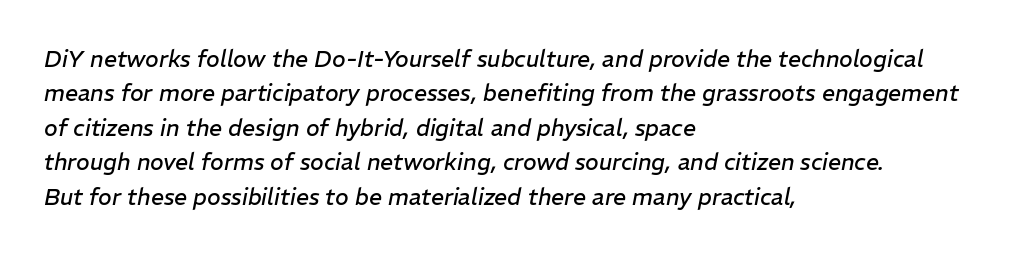
The image shows 23 px text type, italic (leaning right); set left-aligned, normal line spacing (1.5x), normal letter spacing, not underlined.
